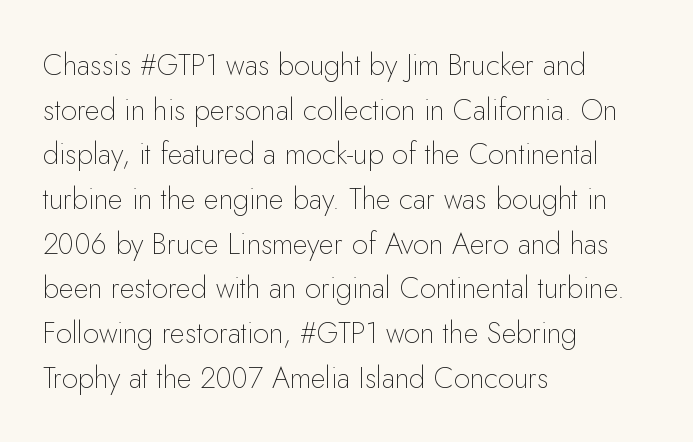
The gaps between neighbouring characters are ordinary and unremarkable. Bare-footed words on every line. Horizontally, the lines are justified to the leading edge only. Weight class: somewhere from thin through regular. These lines are rendered in a variable-pitch font. A sans-serif font was chosen for this passage.
